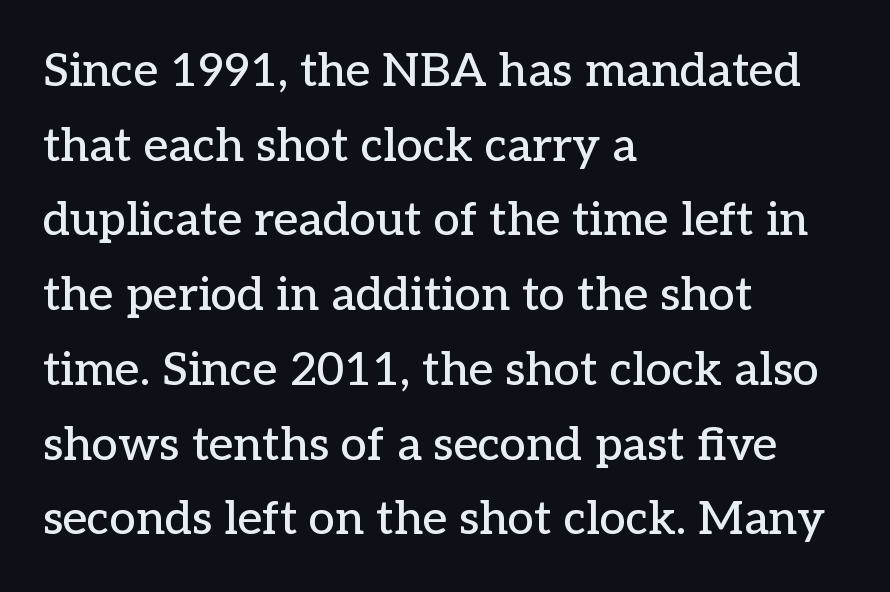
Little horizontal feet cap the strokes, marking this as serif type. All the whitespace from short lines collects on the right. Each letter keeps its own natural width here, so spacing adapts to shape. Descenders are the only things crossing below the line.
